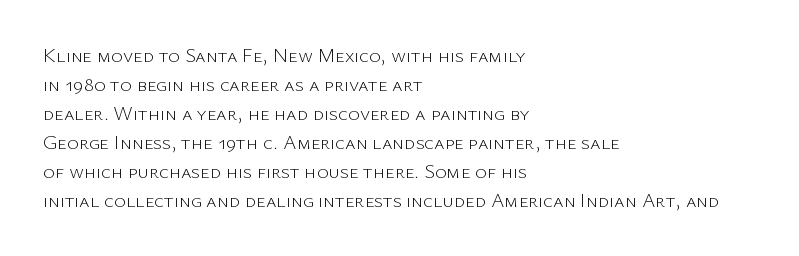
{"italic": "no", "bold": "no", "underline": "no", "align": "left", "line_spacing": "normal", "line_spacing_ratio": 1.45, "letter_spacing": "normal", "letter_spacing_em": 0.0, "glyph_px": 20}
